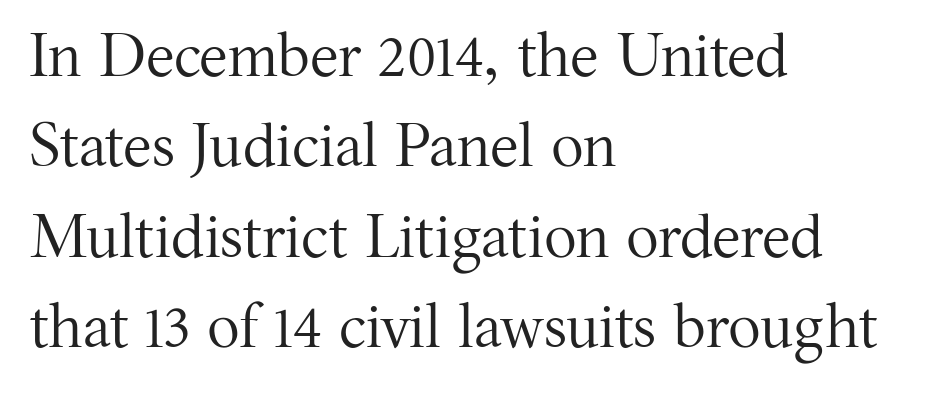
This reads as an unemphasized weight, regular at the heaviest. Observe the ordinary spacing: letters are neighbours, not strangers. The text block is weighted toward the left margin, trailing off unevenly rightward. Does the lettering tilt? It doesn't — this is upright. The characters display serif detailing at their extremities.
